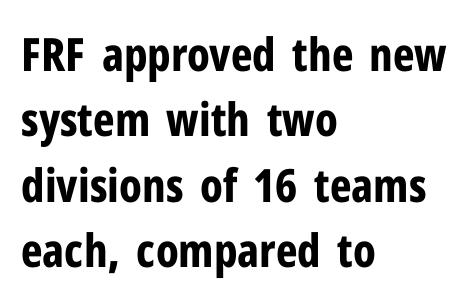
The image shows 46 px bold, condensed sans-serif type, upright; set left-aligned, normal line spacing (1.42x), normal letter spacing, not underlined; low stroke contrast and a medium x-height.
